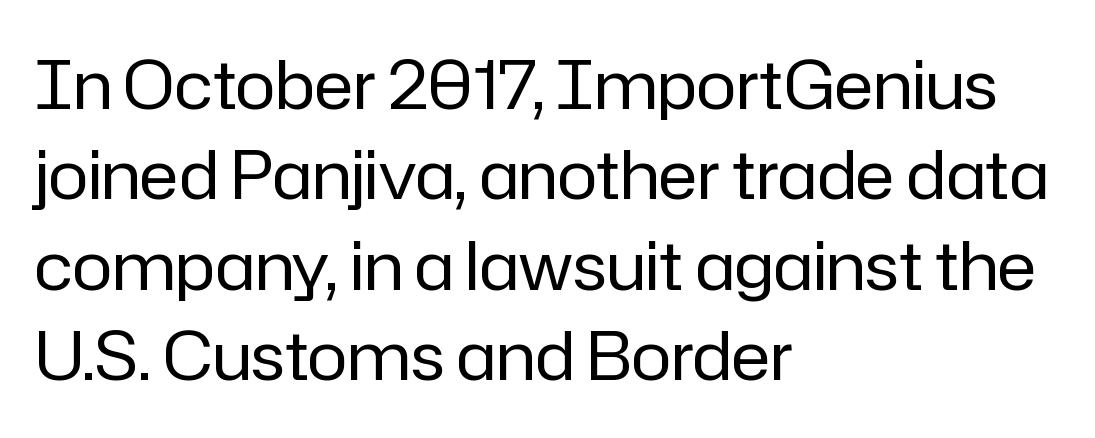
The image shows 67 px regular-weight sans-serif type, upright; set left-aligned, normal line spacing (1.35x), normal letter spacing, not underlined; low stroke contrast and a medium x-height.
